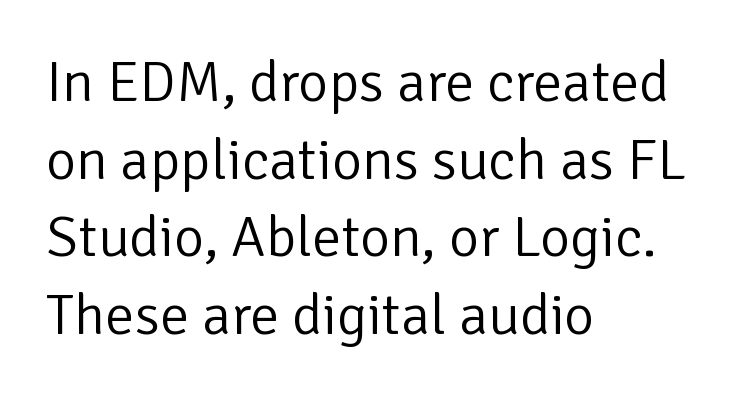
The image shows 58 px light sans-serif type, upright; set left-aligned, normal line spacing (1.34x), normal letter spacing, not underlined; low stroke contrast and a medium x-height.
